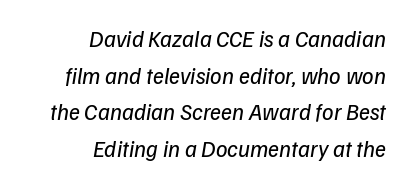
The image shows 23 px text type; set right-aligned, normal line spacing (1.59x), normal letter spacing, not underlined.
